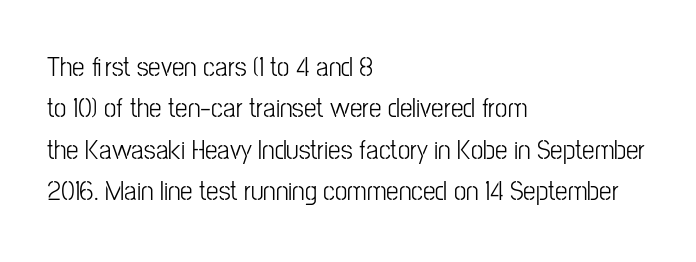
Q: Is the text italic (slanted)? A: No, it is upright.
Q: Is the typeface a serif or a sans-serif typeface? A: Sans-serif.
Q: Is the text underlined? A: No.
Q: How is the paragraph aligned? A: Left-aligned.
Q: Is the spacing between letters normal or unusually wide? A: Normal.
Q: Is the spacing between lines tight, normal or loose? A: Normal.
Q: Width (condensed, normal, or wide)? A: Condensed.
Q: Stroke contrast? A: Low.
Q: x-height? A: Medium.
Q: Monospaced? A: No.
